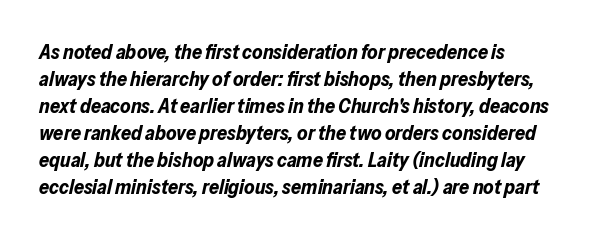
When letters slant like this, we call the style italic. These lines carry a lot of weight — the face is fully bold. Quick note: interline space is typical. Caption: multi-line text, flush left, ragged right.
